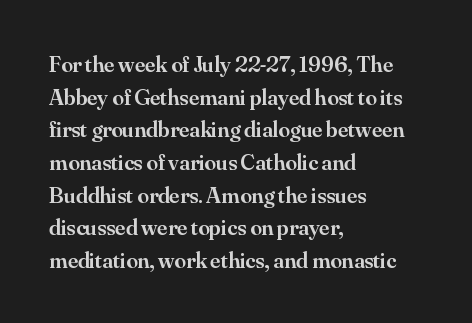
{"italic": "no", "bold": "semi", "underline": "no", "align": "left", "line_spacing": "normal", "line_spacing_ratio": 1.42, "letter_spacing": "normal", "letter_spacing_em": 0.0, "glyph_px": 23}
